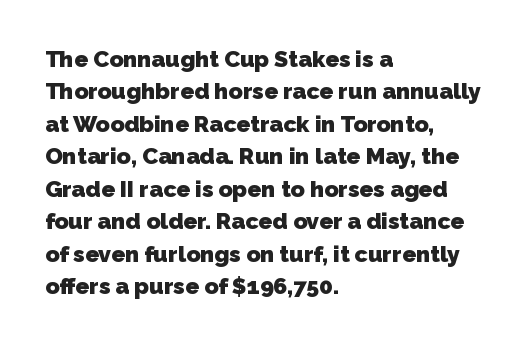
Teacher's note: observe the even left margin — that is flush-left alignment. This is heavy type, rendered in bold. Compared with typical body copy, the letter spacing here is the same. Is there much room between lines? A standard amount, neither cramped nor airy. Lines of text with bare space underneath.
